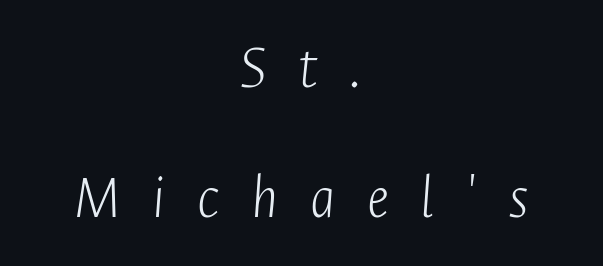
The gap between lines stays unmarked. Each stroke keeps to a modest, everyday thickness or less. This rendering uses center alignment, leaving both contours irregular but symmetric. The gaps between neighbouring characters are conspicuously large. The rendering uses natural spacing where letterforms have individual widths.
